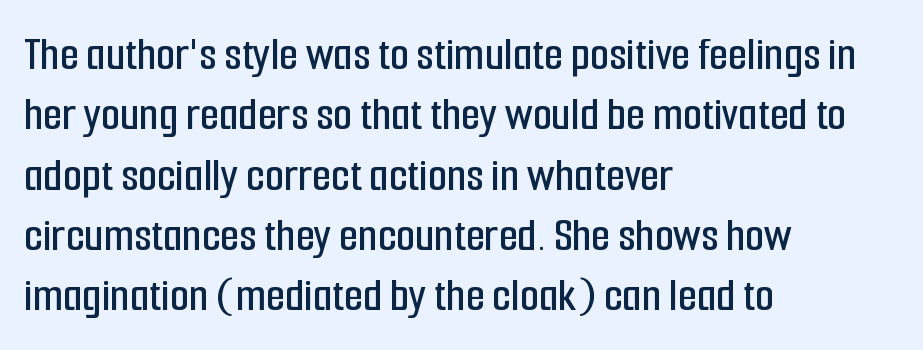
{"serif": "no", "italic": "no", "width": "condensed", "stroke_contrast": "low", "x_height": "medium", "monospaced": "no", "underline": "no", "align": "left", "line_spacing_ratio": 1.23, "letter_spacing": "normal", "letter_spacing_em": 0.0, "glyph_px": 49}
